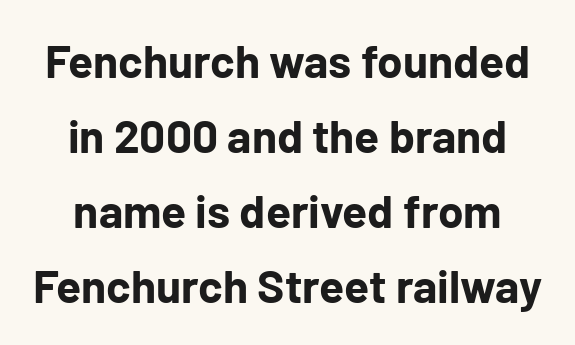
The image shows 46 px bold sans-serif type, upright; set normal line spacing (1.63x), normal letter spacing, not underlined; low stroke contrast and a medium x-height.
